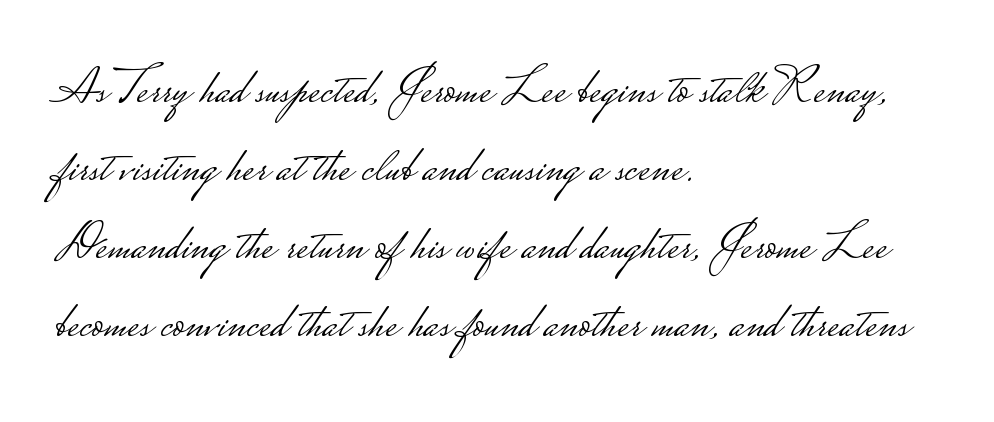
The image shows 51 px light, wide sans-serif type; set left-aligned, normal line spacing (1.53x), normal letter spacing, not underlined; low stroke contrast.
